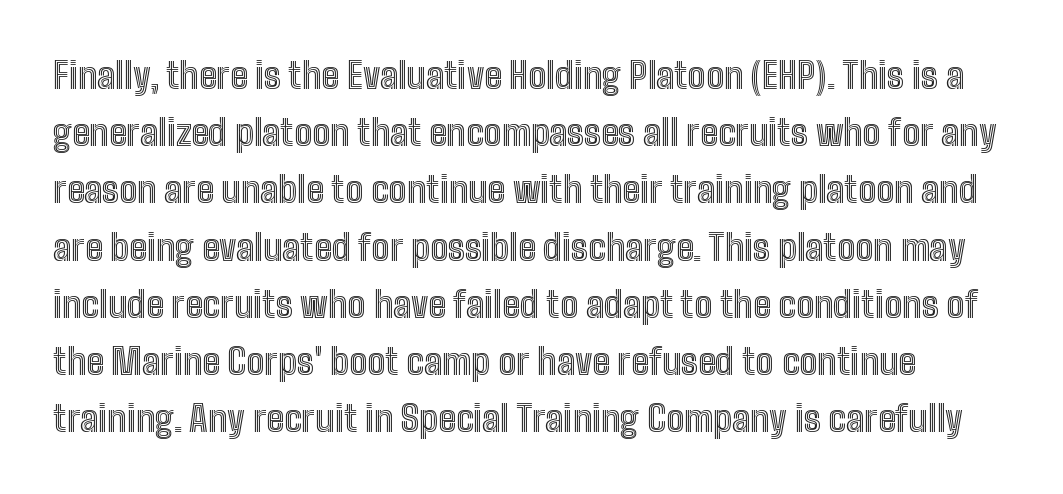
Q: Is the text italic (slanted)? A: No, it is upright.
Q: Is the text underlined? A: No.
Q: Is the spacing between letters normal or unusually wide? A: Normal.
Q: Is the spacing between lines tight, normal or loose? A: Normal.
Q: Width (condensed, normal, or wide)? A: Condensed.
Q: x-height? A: Medium.
Q: Monospaced? A: No.
